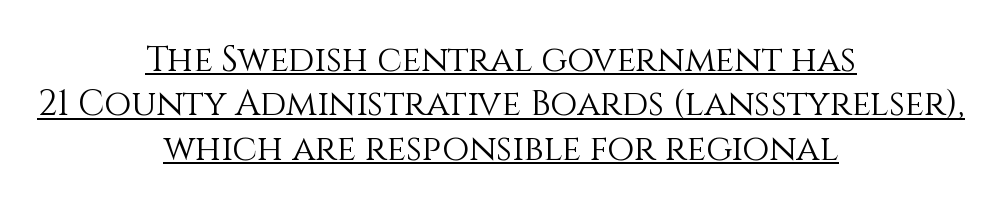
The image shows 35 px light type, upright; set centered, normal line spacing (1.27x), normal letter spacing, underlined; a large x-height.
